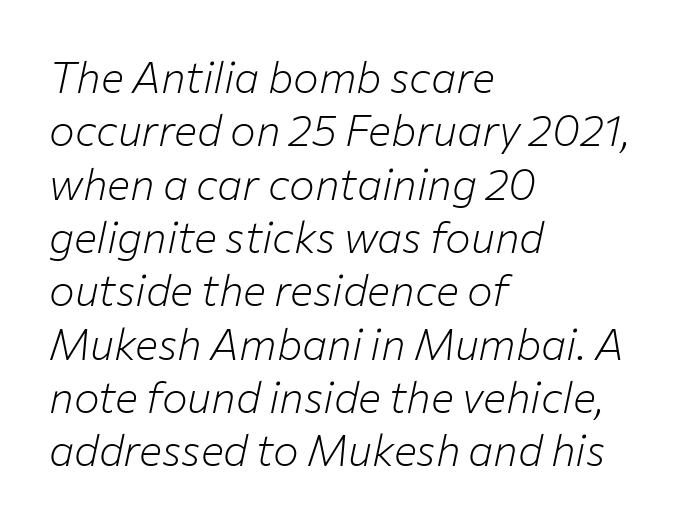
These lines keep a tight, regular rhythm from letter to letter. The characters are drawn with everyday or finer stroke widths. The ragged edge is on the right, which tells us the setting is flush left. You could not count columns in this text — the font is proportionally spaced. The font's italic variant was chosen for this text.
